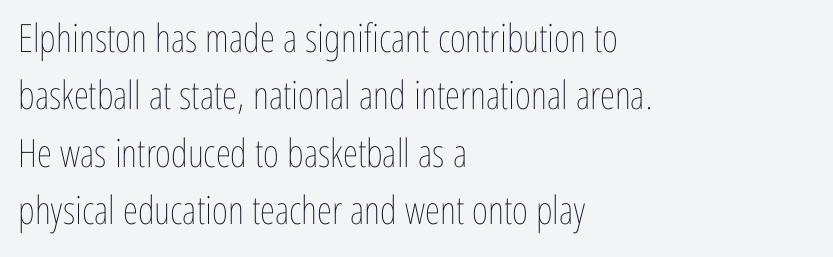
The image shows 39 px thin, condensed type, upright; set left-aligned, normal line spacing (1.47x), normal letter spacing, not underlined; low stroke contrast and a medium x-height.
